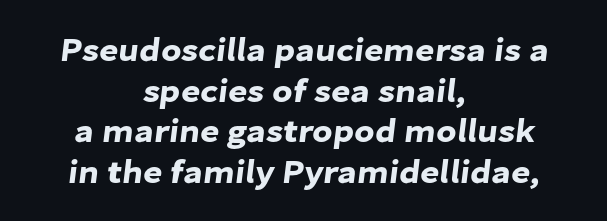
{"serif": "no", "width": "normal", "stroke_contrast": "low", "x_height": "medium", "monospaced": "no", "underline": "no", "align": "center", "line_spacing_ratio": 1.23, "letter_spacing": "normal", "letter_spacing_em": 0.0, "glyph_px": 33}
